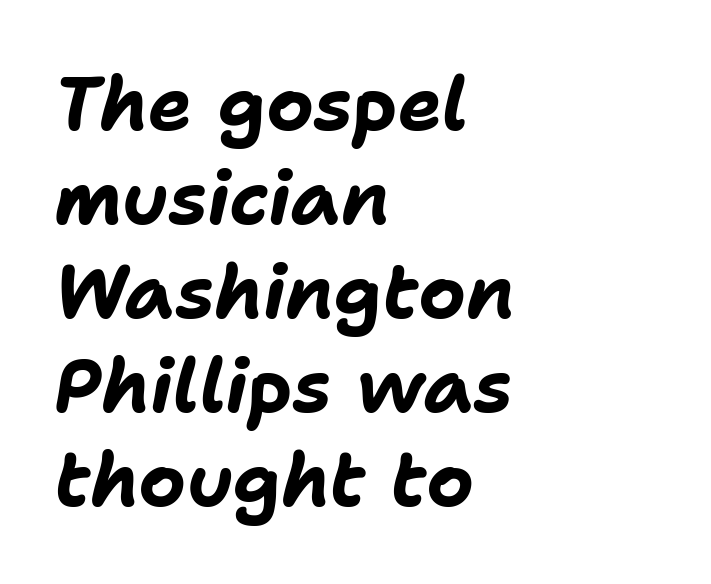
Look at the tracking — it's just the regular setting, nothing added. The typography opts for an oblique posture over an upright one. The space between consecutive lines is moderate. A clean baseline with only descenders dipping below it. Heavy-handed strokes throughout: this text is bold. Looks like regular typesetting: each glyph gets only the width it needs.
